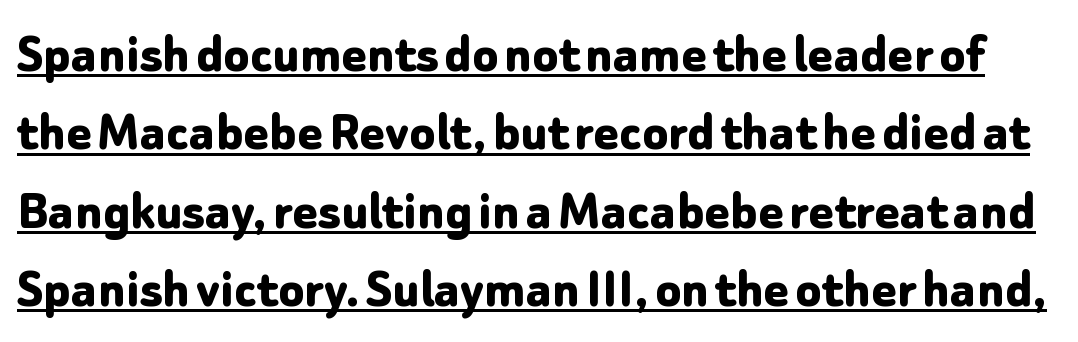
Rendered with straight, roman letterforms. These characters rest on top of a visible drawn line. Pretty heavy lettering here — definitely bold. Examine the stroke ends and you'll find no serifs. Words appear dense and cohesive because spacing is normal. One glance says typical: line gaps are just what's usual.
